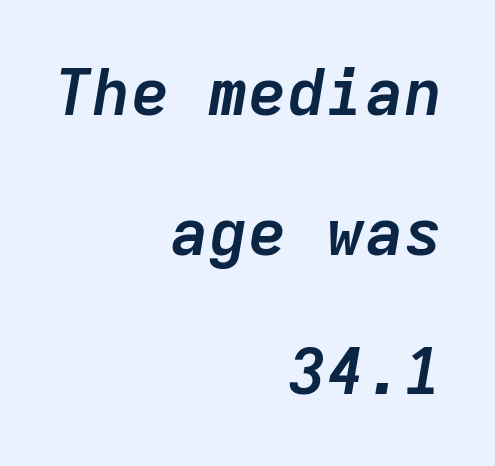
The image shows 65 px semibold type, italic (leaning right), monospaced; set right-aligned, loose line spacing (2.15x), normal letter spacing, not underlined; low stroke contrast and a medium x-height.
